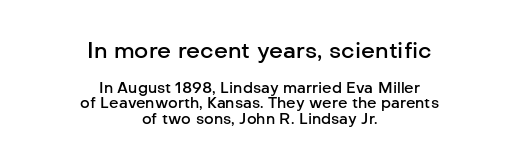
The image shows 22 px text type, upright; set centered, tight line spacing (1.05x), normal letter spacing, not underlined; the first (top) block is 1.47x larger.
